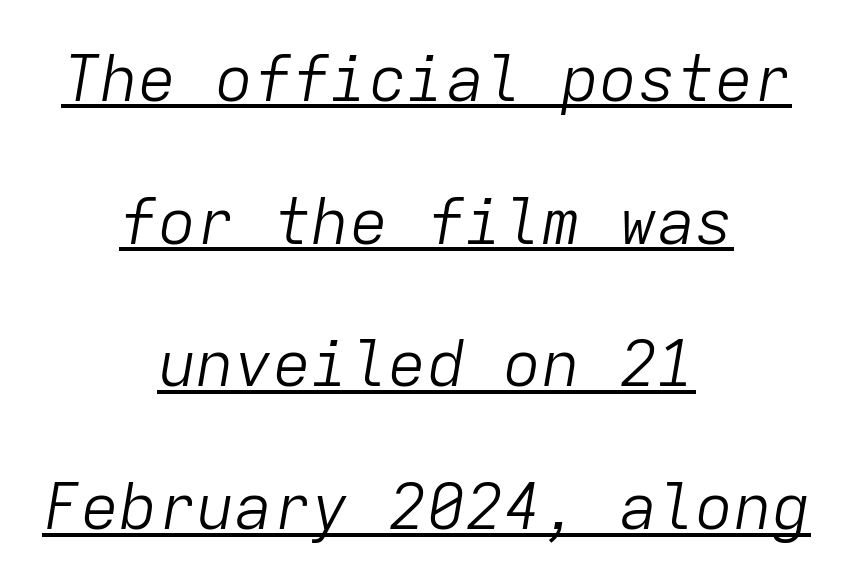
Q: Is the text bold? A: No.
Q: Is the text italic (slanted)? A: Yes, it leans right by about 9 degrees.
Q: Is the text underlined? A: Yes.
Q: How is the paragraph aligned? A: Centered.
Q: Is the spacing between letters normal or unusually wide? A: Normal.
Q: Is the spacing between lines tight, normal or loose? A: Loose.
Q: Width (condensed, normal, or wide)? A: Normal.
Q: Stroke contrast? A: Low.
Q: x-height? A: Medium.
Q: Monospaced? A: Yes.
